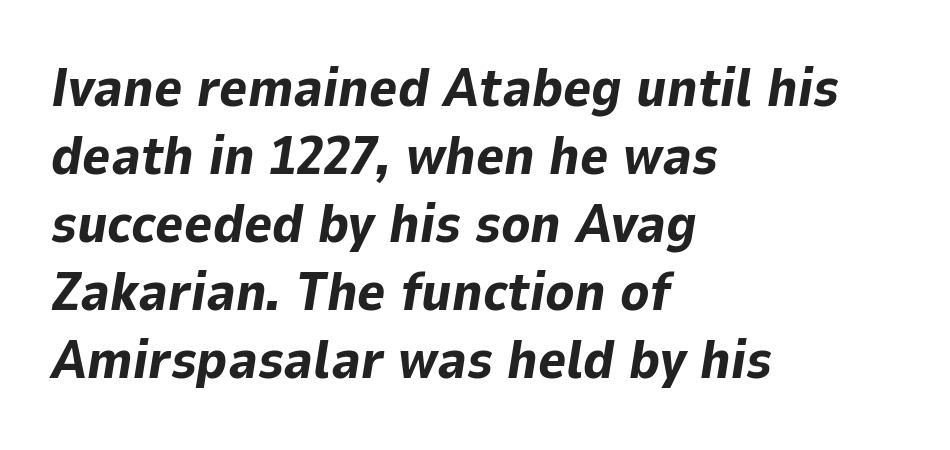
Q: Is the text bold? A: Yes.
Q: Is the text italic (slanted)? A: Yes, it leans right by about 9 degrees.
Q: Is the text underlined? A: No.
Q: How is the paragraph aligned? A: Left-aligned.
Q: Is the spacing between letters normal or unusually wide? A: Normal.
Q: Is the spacing between lines tight, normal or loose? A: Normal.
Q: Width (condensed, normal, or wide)? A: Normal.
Q: Stroke contrast? A: Low.
Q: x-height? A: Medium.
Q: Monospaced? A: No.
